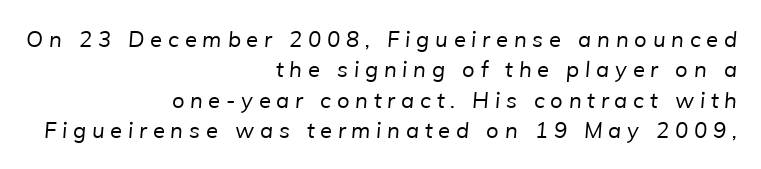
The image shows 22 px text type; set right-aligned, normal line spacing (1.38x), unusually wide letter spacing (+0.26 em), not underlined.
